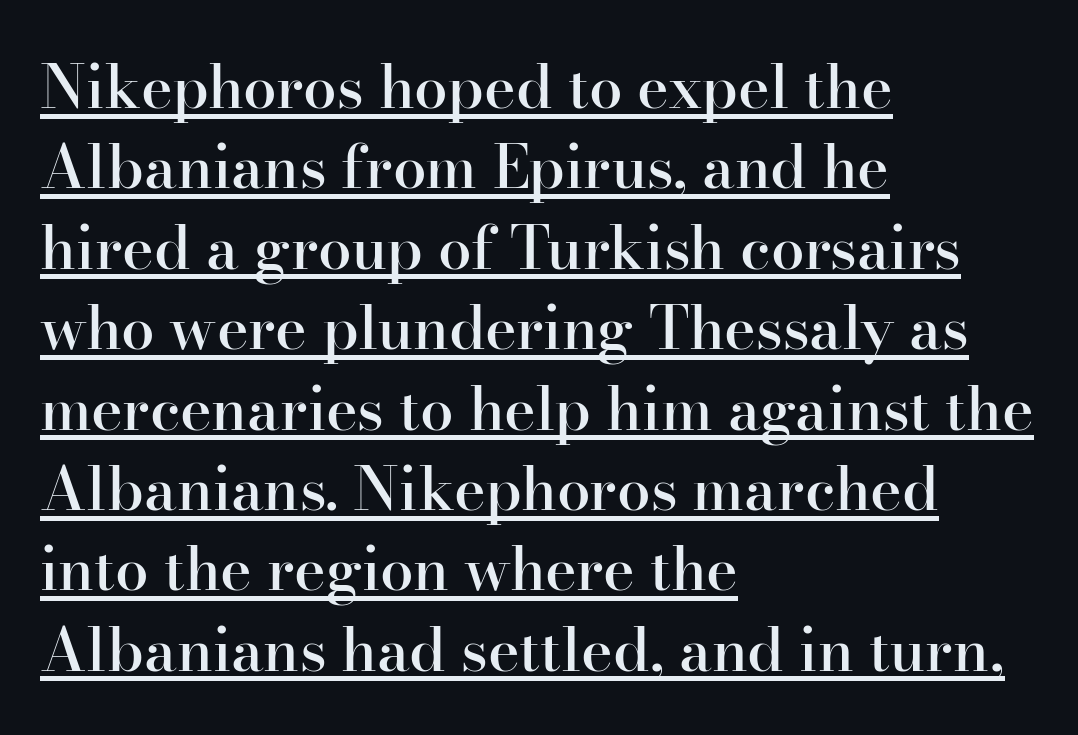
Q: Is the text bold? A: Semi-bold.
Q: Is the text italic (slanted)? A: No, it is upright.
Q: Is the typeface a serif or a sans-serif typeface? A: Serif.
Q: Is the text underlined? A: Yes.
Q: How is the paragraph aligned? A: Left-aligned.
Q: Is the spacing between letters normal or unusually wide? A: Normal.
Q: Is the spacing between lines tight, normal or loose? A: Normal.
Q: Width (condensed, normal, or wide)? A: Normal.
Q: Stroke contrast? A: High.
Q: x-height? A: Small.
Q: Monospaced? A: No.
